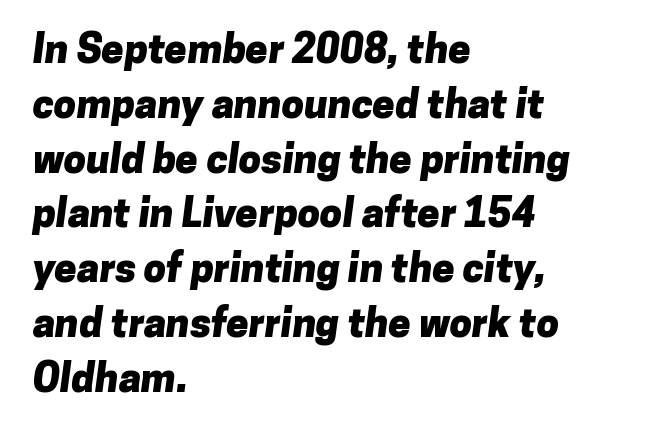
Note the varied advance widths — an 'i' is clearly narrower than an 'm'. A student would call this left alignment; a typographer would say flush left, rag right. Characters follow at the spacing the type designer built in. The specimen omits any rule beneath the text block's lines. Are there feet on the stems? There aren't — it's a sans. Regular leading.
